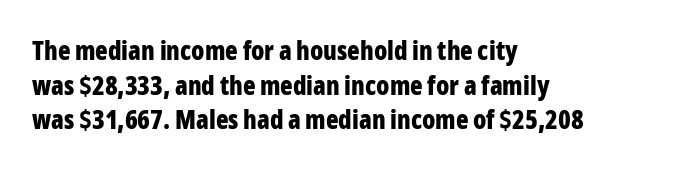
{"italic": "no", "bold": "yes", "underline": "no", "align": "left", "line_spacing": "normal", "line_spacing_ratio": 1.33, "letter_spacing": "normal", "letter_spacing_em": 0.0, "glyph_px": 26}
